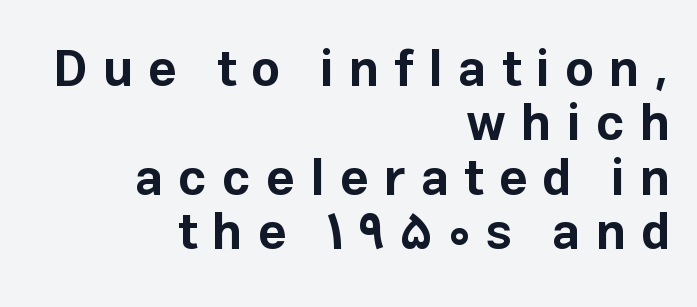
{"serif": "no", "italic": "no", "bold": "yes", "weight": "bold", "width": "normal", "stroke_contrast": "low", "x_height": "medium", "monospaced": "no", "underline": "no", "align": "right", "line_spacing": "tight", "line_spacing_ratio": 1.09, "letter_spacing": "wide", "letter_spacing_em": 0.3, "glyph_px": 50}
